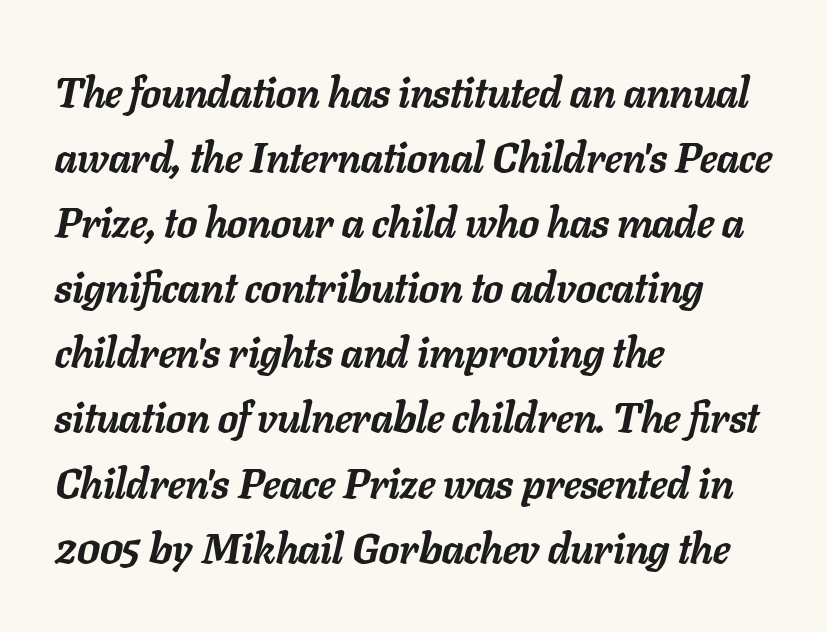
Looks like regular typesetting: each glyph gets only the width it needs. The compositor pushed each line to the left boundary. The whole block is typeset with a tilt. The line texture is even and compact thanks to regular tracking.
